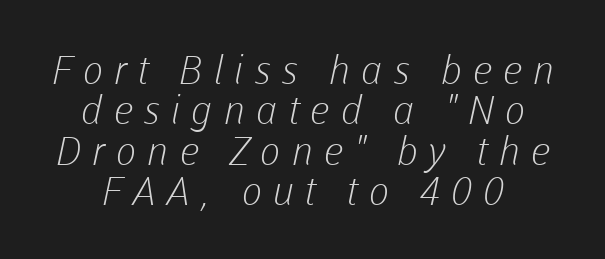
Each letter's strokes conclude bluntly, with no projecting serifs. Is the letter spacing exaggerated? Yes — the characters are pushed far apart. Note the varied advance widths — an 'i' is clearly narrower than an 'm'. Quick note: underline off. No extra ink here — the face is not bold. Tightly led — the rows are bunched.
